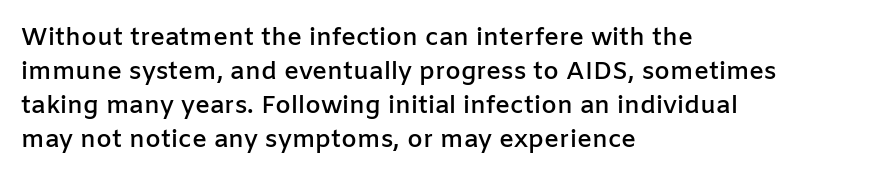
Q: Is the text bold? A: Semi-bold.
Q: Is the text italic (slanted)? A: No, it is upright.
Q: Is the text underlined? A: No.
Q: How is the paragraph aligned? A: Left-aligned.
Q: Is the spacing between letters normal or unusually wide? A: Normal.
Q: Is the spacing between lines tight, normal or loose? A: Normal.
